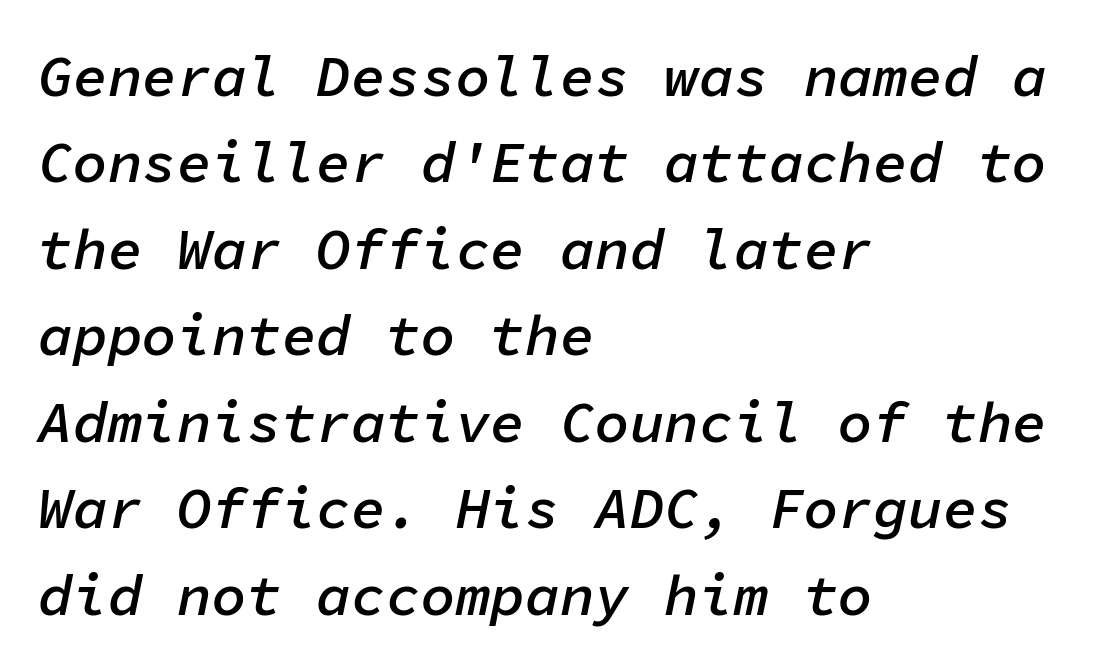
The image shows 58 px semibold type, italic (leaning right), monospaced; set left-aligned, normal line spacing (1.49x), normal letter spacing, not underlined; low stroke contrast and a medium x-height.
